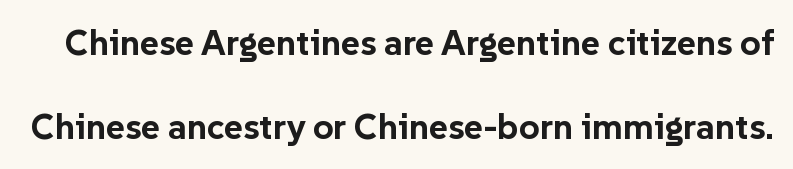
{"serif": "no", "italic": "no", "bold": "yes", "weight": "bold", "width": "normal", "stroke_contrast": "low", "x_height": "medium", "monospaced": "no", "underline": "no", "line_spacing": "loose", "line_spacing_ratio": 2.32, "letter_spacing": "normal", "letter_spacing_em": 0.0, "glyph_px": 36}
